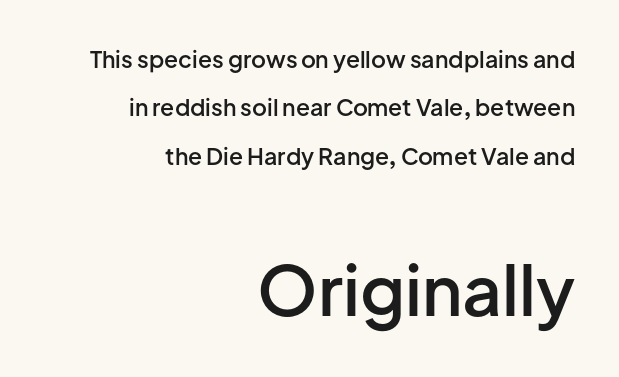
Is the block centered? No — it sits flush against the right margin. Vertical strokes here are truly vertical. The rendering enlarges the type as you move from the upper chunk to the lower. On the weight axis this lands at semibold, roughly 600.
